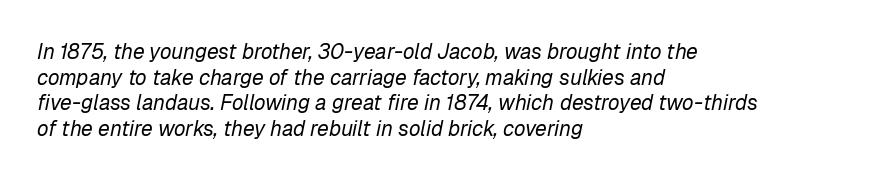
{"italic": "yes", "lean": "right", "slant_degrees": 12, "bold": "no", "underline": "no", "align": "left", "line_spacing_ratio": 1.22, "letter_spacing": "normal", "letter_spacing_em": 0.0, "glyph_px": 21}
